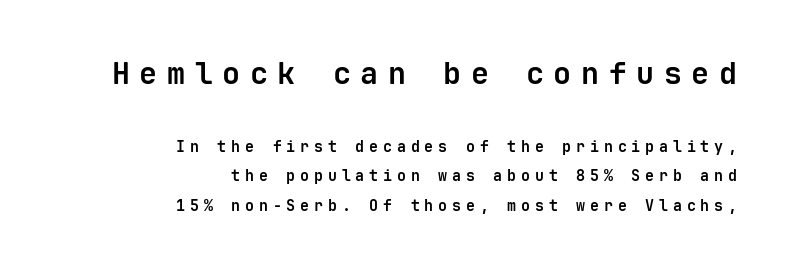
Q: Is the text bold? A: Yes.
Q: Is the text italic (slanted)? A: No, it is upright.
Q: Is the typeface a serif or a sans-serif typeface? A: Sans-serif.
Q: Is the text underlined? A: No.
Q: How is the paragraph aligned? A: Right-aligned.
Q: Is the spacing between letters normal or unusually wide? A: Unusually wide.
Q: Is the spacing between lines tight, normal or loose? A: Loose.
Q: Which block of text is set in a larger size, the first (top) or the second (bottom)? A: The first (top) one.
Q: Width (condensed, normal, or wide)? A: Normal.
Q: Stroke contrast? A: Low.
Q: x-height? A: Medium.
Q: Monospaced? A: Yes.
